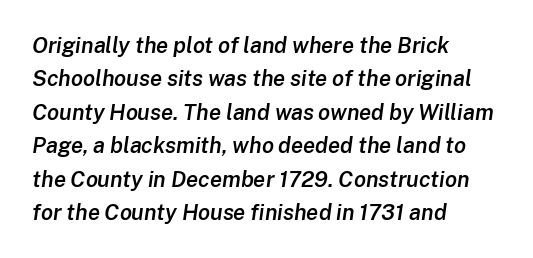
{"italic": "yes", "lean": "right", "slant_degrees": 8, "bold": "semi", "underline": "no", "align": "left", "line_spacing": "normal", "line_spacing_ratio": 1.52, "letter_spacing": "normal", "letter_spacing_em": 0.0, "glyph_px": 22}
